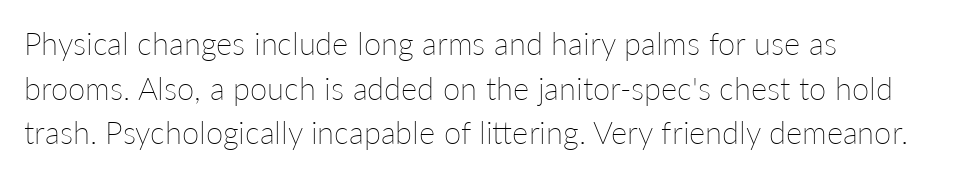
Q: Is the text bold? A: No.
Q: Is the text italic (slanted)? A: No, it is upright.
Q: Is the text underlined? A: No.
Q: How is the paragraph aligned? A: Left-aligned.
Q: Is the spacing between letters normal or unusually wide? A: Normal.
Q: Is the spacing between lines tight, normal or loose? A: Normal.
Q: Width (condensed, normal, or wide)? A: Normal.
Q: Stroke contrast? A: Low.
Q: x-height? A: Medium.
Q: Monospaced? A: No.
